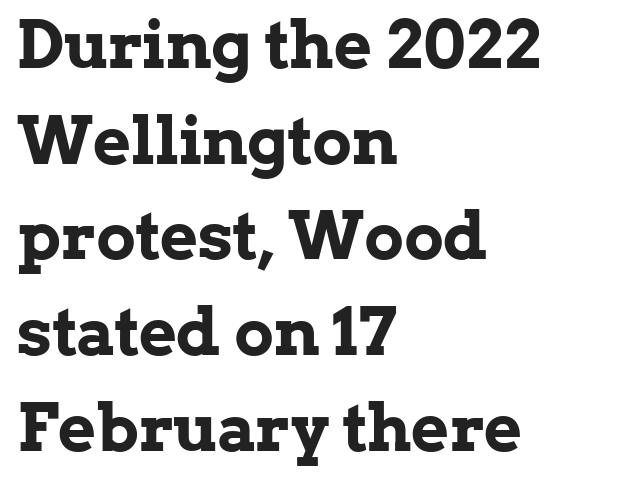
The image shows 66 px bold serif type, upright; set left-aligned, normal line spacing (1.45x), normal letter spacing, not underlined; low stroke contrast and a medium x-height.
